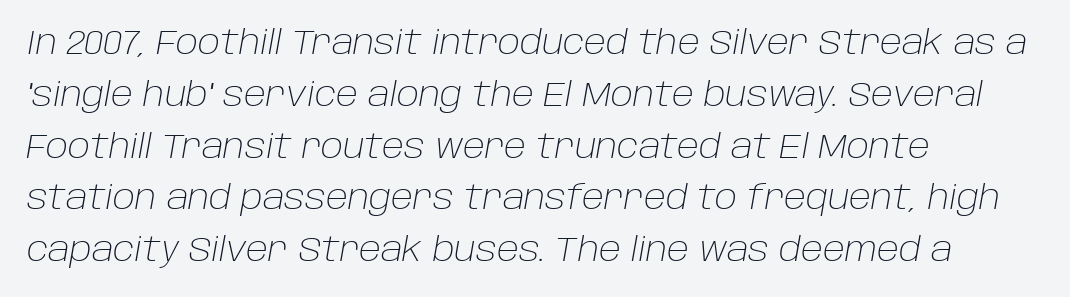
{"italic": "yes", "lean": "right", "slant_degrees": 10, "bold": "no", "weight": "light", "width": "normal", "stroke_contrast": "low", "x_height": "large", "monospaced": "no", "underline": "no", "align": "left", "line_spacing": "normal", "line_spacing_ratio": 1.57, "letter_spacing": "normal", "letter_spacing_em": 0.0, "glyph_px": 33}
